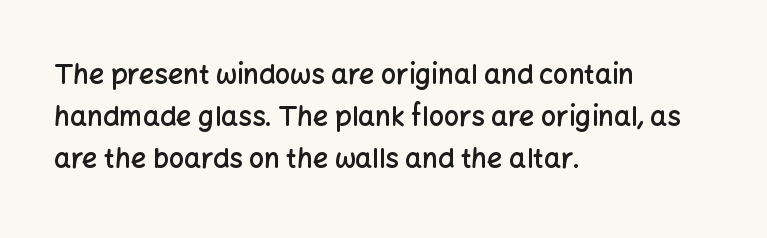
Q: Is the text bold? A: Semi-bold.
Q: Is the text italic (slanted)? A: No, it is upright.
Q: Is the text underlined? A: No.
Q: How is the paragraph aligned? A: Left-aligned.
Q: Is the spacing between letters normal or unusually wide? A: Normal.
Q: Is the spacing between lines tight, normal or loose? A: Normal.
